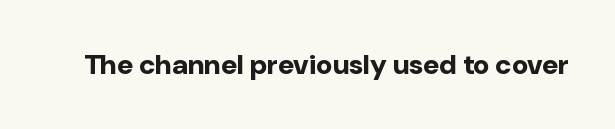
Q: Is the text bold? A: Yes.
Q: Is the text italic (slanted)? A: No, it is upright.
Q: Is the typeface a serif or a sans-serif typeface? A: Sans-serif.
Q: Is the text underlined? A: No.
Q: Is the spacing between letters normal or unusually wide? A: Normal.
Q: Width (condensed, normal, or wide)? A: Normal.
Q: Stroke contrast? A: Low.
Q: x-height? A: Medium.
Q: Monospaced? A: No.
